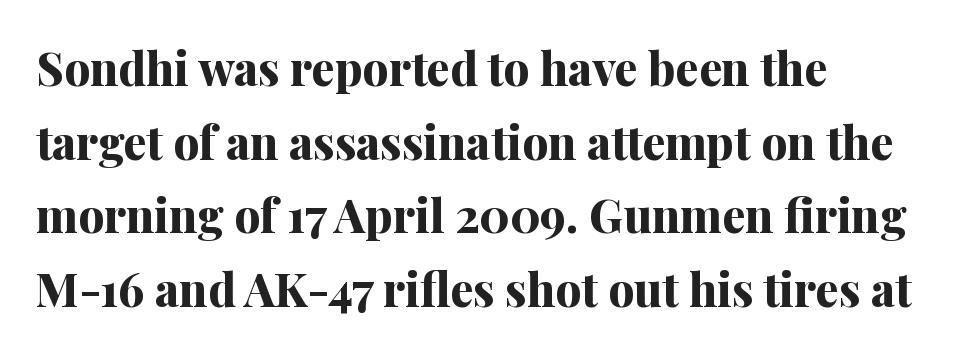
{"serif": "yes", "italic": "no", "bold": "yes", "weight": "bold", "width": "normal", "stroke_contrast": "medium", "x_height": "medium", "monospaced": "no", "underline": "no", "align": "left", "line_spacing": "normal", "line_spacing_ratio": 1.6, "letter_spacing": "normal", "letter_spacing_em": 0.0, "glyph_px": 46}
